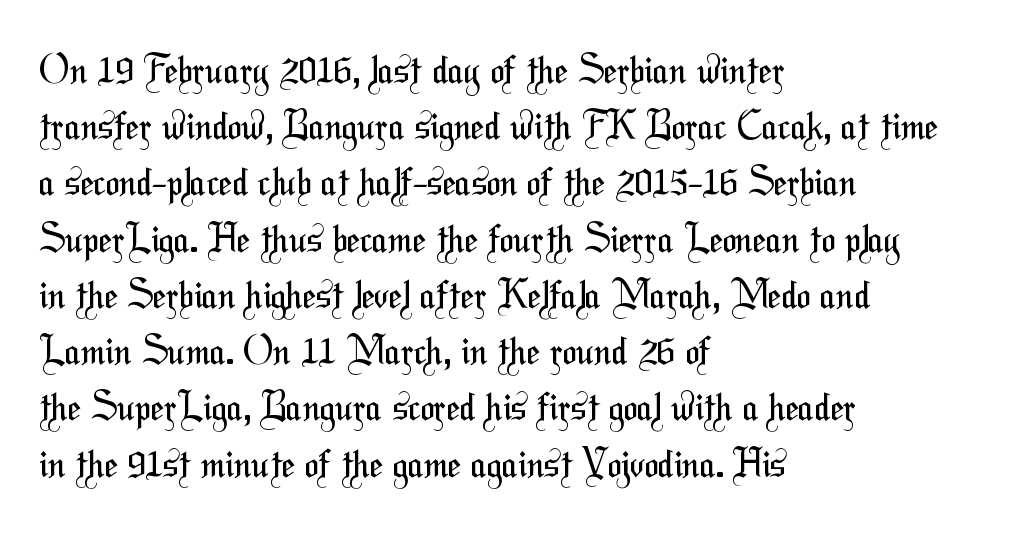
Honestly, the row spacing looks completely unremarkable. Do the characters align in a grid? No, the font is proportional. Does the type have serifs? No, each stem ends abruptly. The lines in this sample share a left origin and differ only in where they stop.
